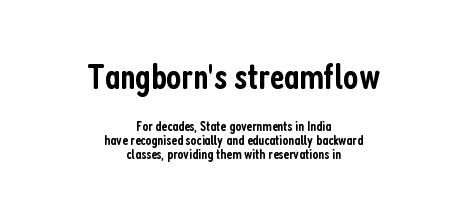
The image shows 36 px semibold, condensed sans-serif type, upright; set centered, tight line spacing (0.99x), normal letter spacing, not underlined; the first (top) block is 2.57x larger; low stroke contrast and a medium x-height.
